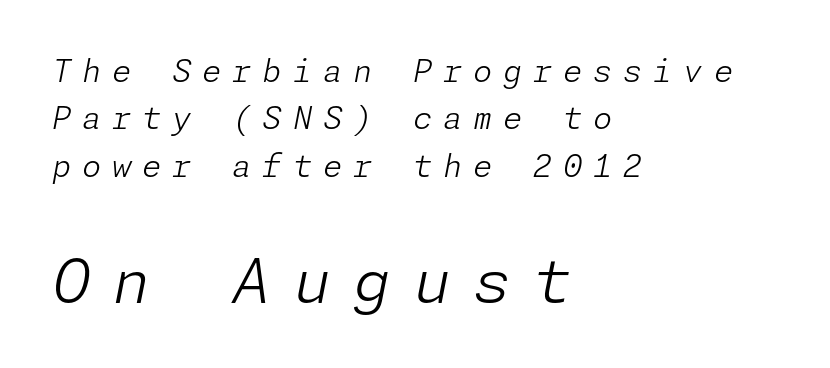
Q: Is the text bold? A: No.
Q: Is the text italic (slanted)? A: Yes, it leans right by about 11 degrees.
Q: Is the text underlined? A: No.
Q: How is the paragraph aligned? A: Left-aligned.
Q: Is the spacing between letters normal or unusually wide? A: Unusually wide.
Q: Is the spacing between lines tight, normal or loose? A: Normal.
Q: Which block of text is set in a larger size, the first (top) or the second (bottom)? A: The second (bottom) one.
Q: Width (condensed, normal, or wide)? A: Normal.
Q: Stroke contrast? A: Low.
Q: x-height? A: Medium.
